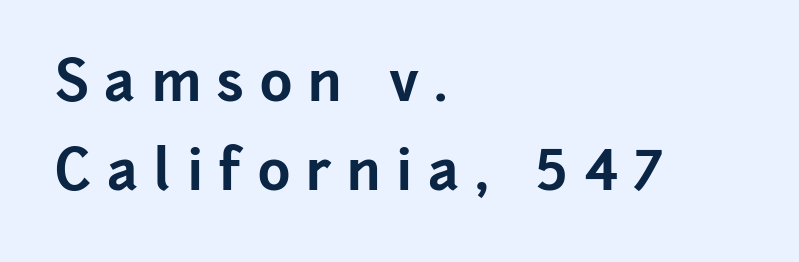
Each new line begins a customary step beneath the previous one. The text block is weighted toward the left margin, trailing off unevenly rightward. Italic? Not at all — the glyphs are vertical. Proportional: the letters do not fall into vertical columns. Each word looks stretched out because of the extra space between its letters. The designer went with a sans here, leaving each stem footless.
